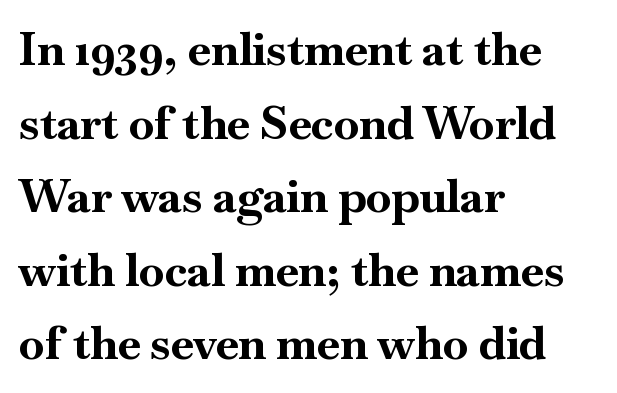
The characters display serif detailing at their extremities. Here the designer chose a conventional face with non-uniform glyph widths. These lines are set flush left with a ragged right edge. Does extra space separate the letters? No, they use regular spacing.
